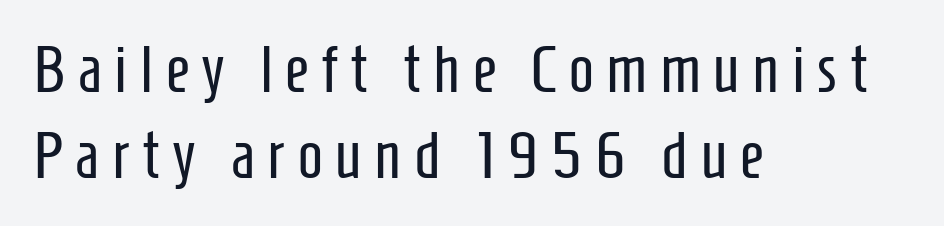
The image shows 66 px regular-weight, condensed sans-serif type, upright; set left-aligned, normal line spacing (1.31x), not underlined; low stroke contrast and a medium x-height.
